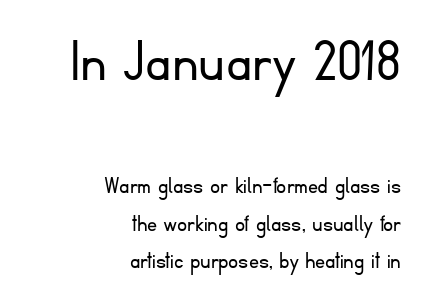
{"serif": "no", "italic": "no", "bold": "no", "weight": "light", "width": "normal", "stroke_contrast": "low", "x_height": "small", "monospaced": "no", "underline": "no", "align": "right", "line_spacing": "normal", "line_spacing_ratio": 1.49, "letter_spacing": "normal", "letter_spacing_em": 0.0, "larger_block": "first", "size_ratio": 2.52, "glyph_px": 63}
